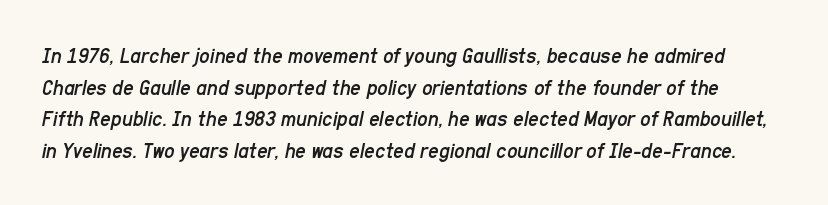
The cut favours lightness, reaching ordinary text weight at its darkest. Does the lettering tilt? It does — this is italic. Quick note: underline off. In terms of leading, this rendering sits right in the middle. There is no visible air inserted between adjacent glyphs.
